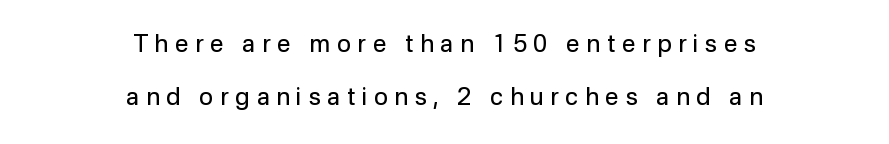
The image shows 24 px text type, upright; set centered, loose line spacing (2.2x), unusually wide letter spacing (+0.28 em), not underlined.
